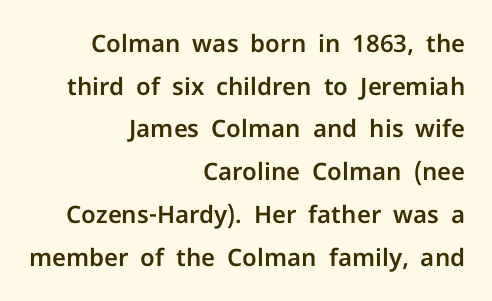
Q: Is the text italic (slanted)? A: No, it is upright.
Q: Is the text underlined? A: No.
Q: How is the paragraph aligned? A: Right-aligned.
Q: Is the spacing between letters normal or unusually wide? A: Normal.
